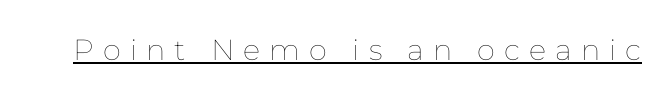
The image shows 29 px thin type, upright; set unusually wide letter spacing (+0.31 em), underlined; low stroke contrast and a medium x-height.
